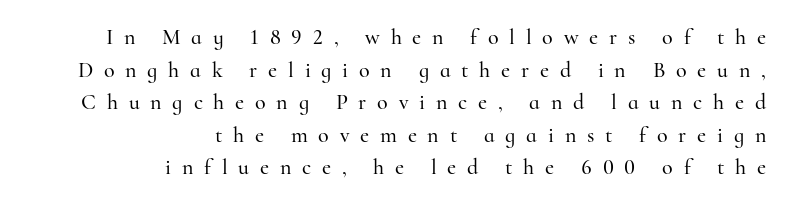
Q: Is the text italic (slanted)? A: No, it is upright.
Q: Is the text underlined? A: No.
Q: How is the paragraph aligned? A: Right-aligned.
Q: Is the spacing between letters normal or unusually wide? A: Unusually wide.
Q: Is the spacing between lines tight, normal or loose? A: Normal.
